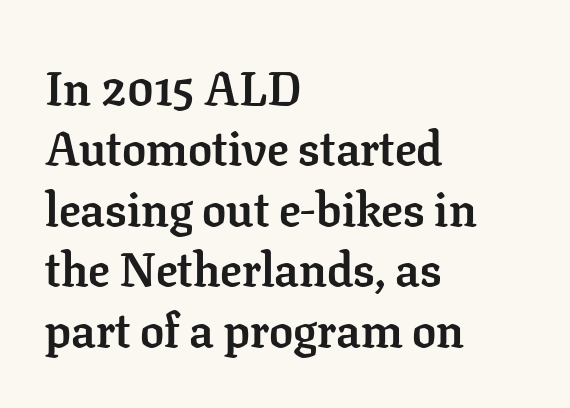
Q: Is the text bold? A: Yes.
Q: Is the text italic (slanted)? A: No, it is upright.
Q: Is the typeface a serif or a sans-serif typeface? A: Serif.
Q: Is the text underlined? A: No.
Q: How is the paragraph aligned? A: Left-aligned.
Q: Is the spacing between letters normal or unusually wide? A: Normal.
Q: Is the spacing between lines tight, normal or loose? A: Normal.
Q: Width (condensed, normal, or wide)? A: Normal.
Q: Stroke contrast? A: Low.
Q: x-height? A: Medium.
Q: Monospaced? A: No.
